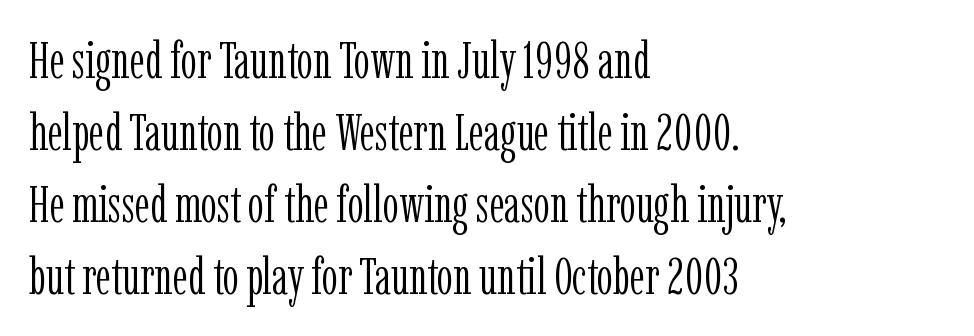
Q: Is the text bold? A: No.
Q: Is the text italic (slanted)? A: No, it is upright.
Q: Is the typeface a serif or a sans-serif typeface? A: Serif.
Q: Is the text underlined? A: No.
Q: How is the paragraph aligned? A: Left-aligned.
Q: Is the spacing between letters normal or unusually wide? A: Normal.
Q: Is the spacing between lines tight, normal or loose? A: Normal.
Q: Width (condensed, normal, or wide)? A: Condensed.
Q: Stroke contrast? A: Low.
Q: x-height? A: Medium.
Q: Monospaced? A: No.
